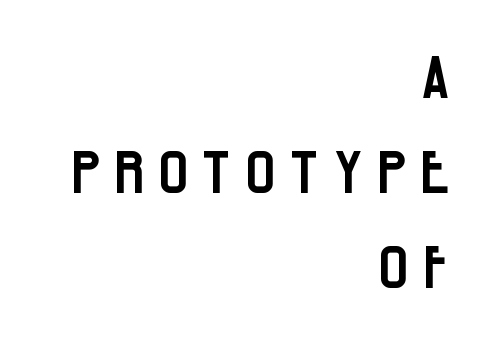
Typographically, this falls in the sans-serif category. The specimen omits any rule beneath the text block's lines. Line endings align vertically; line beginnings do not. These lines are rendered in a variable-pitch font.
